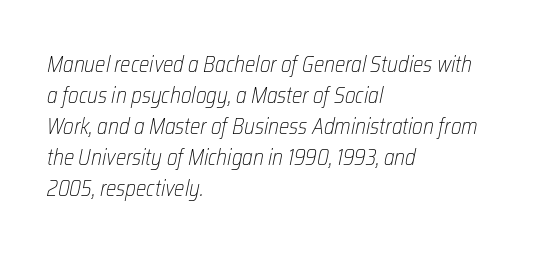
The image shows 22 px text type, italic (leaning right); set left-aligned, normal line spacing (1.41x), normal letter spacing, not underlined.
